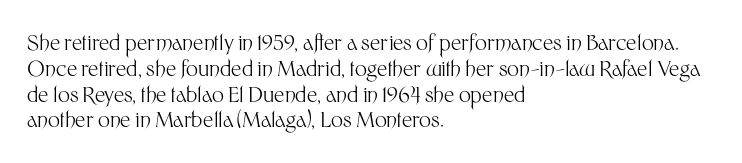
Visually the block forms a straight wall on the left and a jagged coastline on the right. This sample uses plain, unmodified letter spacing. The face looks like a standard text weight, possibly lighter. Check under the words: just untouched page. Does the lettering tilt? It doesn't — this is upright.
